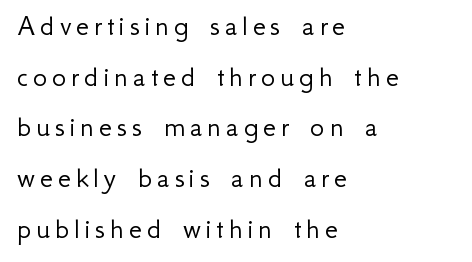
The image shows 30 px light sans-serif type, upright; set left-aligned, normal line spacing (1.69x), not underlined; low stroke contrast and a small x-height.
